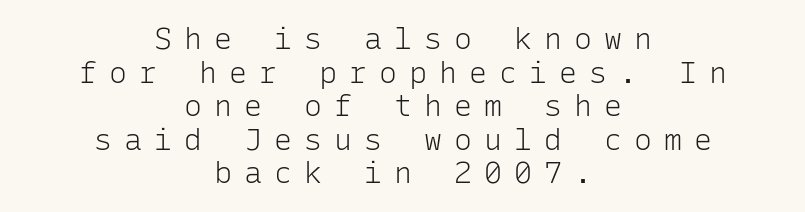
{"serif": "no", "italic": "no", "bold": "no", "weight": "light", "width": "normal", "stroke_contrast": "low", "x_height": "medium", "monospaced": "yes", "underline": "no", "align": "center", "line_spacing": "tight", "line_spacing_ratio": 1.12, "letter_spacing": "wide", "letter_spacing_em": 0.4, "glyph_px": 30}
